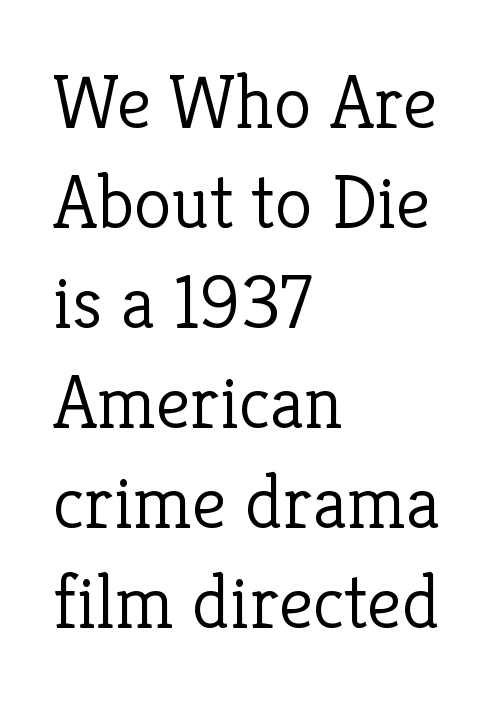
Q: Is the text bold? A: No.
Q: Is the text italic (slanted)? A: No, it is upright.
Q: Is the typeface a serif or a sans-serif typeface? A: Serif.
Q: Is the text underlined? A: No.
Q: How is the paragraph aligned? A: Left-aligned.
Q: Is the spacing between letters normal or unusually wide? A: Normal.
Q: Is the spacing between lines tight, normal or loose? A: Normal.
Q: Width (condensed, normal, or wide)? A: Normal.
Q: Stroke contrast? A: Low.
Q: x-height? A: Medium.
Q: Monospaced? A: No.
